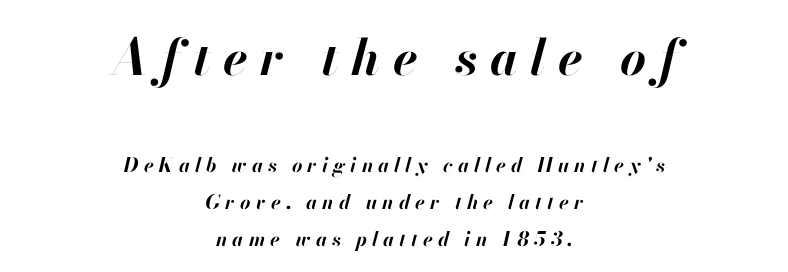
Weight check: bold — yes, fully. A typesetter would call this proportional, since set widths differ per character. Size contrast runs from large at the top to small at the bottom. Does extra space separate the letters? Yes, quite a lot of it.
